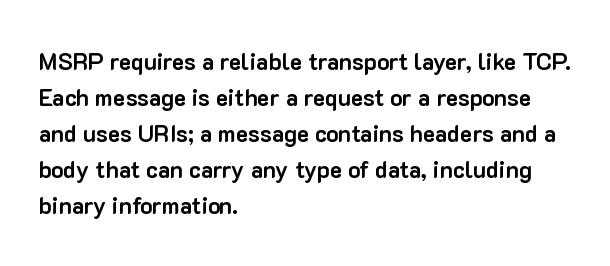
The line-height multiplier appears to be the usual default. Plain, unruled lines of type. The type is set solid horizontally, with unmodified tracking. Horizontal alignment here is leftward, the default for most running prose. Does the weight exceed regular? Yes, all the way to bold.
